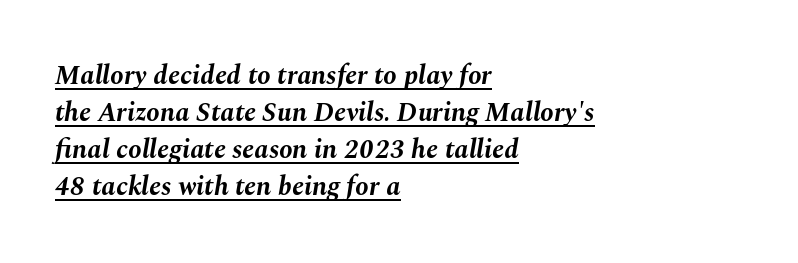
The image shows 27 px bold type, italic (leaning right); set left-aligned, normal line spacing (1.37x), normal letter spacing, underlined.
